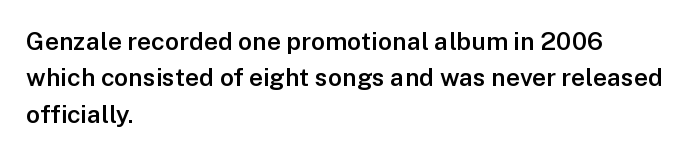
The image shows 25 px text type, upright; set left-aligned, normal line spacing (1.46x), normal letter spacing, not underlined.
